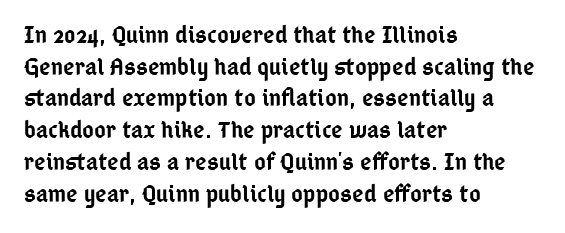
A semibold gives these letters moderate extra thickness, short of bold. The vertical gap from one line to the next is medium. The axis of the letterforms is exactly vertical. A typesetter would call this zero additional tracking. Plain, unruled lines of type. Leftover space on each line is placed entirely after the last word.
